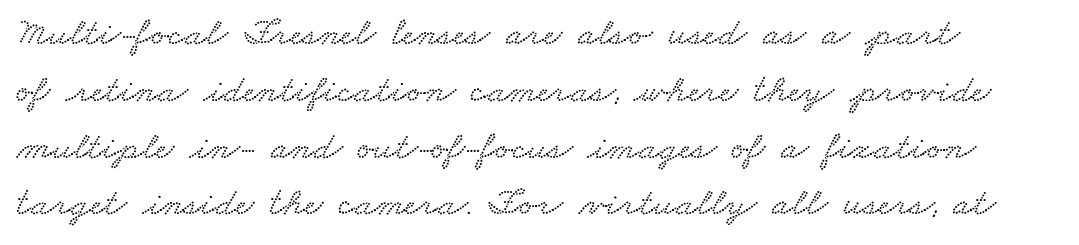
The image shows 40 px wide type; set normal line spacing (1.42x), normal letter spacing, not underlined; low stroke contrast and a small x-height.
